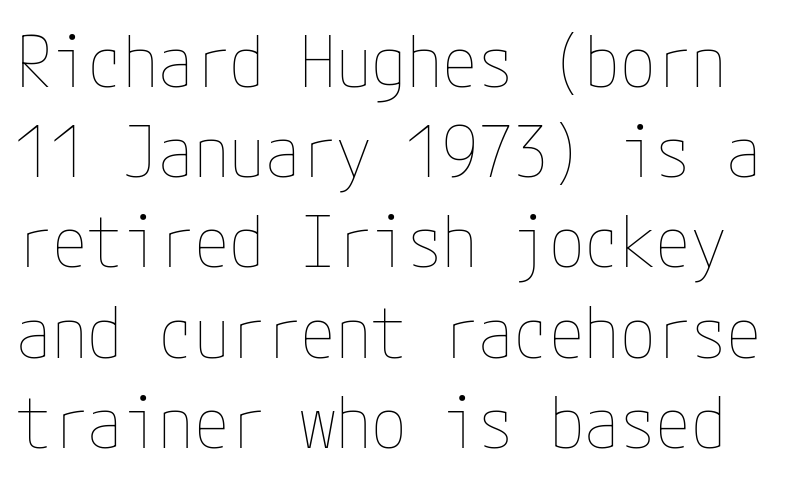
Q: Is the text bold? A: No.
Q: Is the text italic (slanted)? A: No, it is upright.
Q: Is the text underlined? A: No.
Q: Is the spacing between letters normal or unusually wide? A: Normal.
Q: Is the spacing between lines tight, normal or loose? A: Normal.
Q: Width (condensed, normal, or wide)? A: Condensed.
Q: Stroke contrast? A: Low.
Q: x-height? A: Medium.
